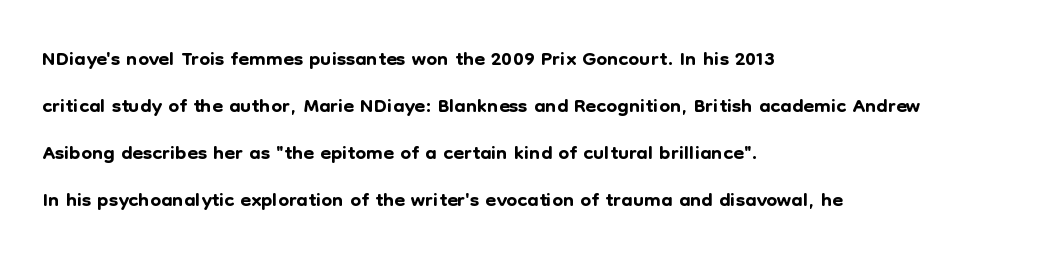
The image shows 31 px sans-serif type, upright; set left-aligned, normal line spacing (1.52x), normal letter spacing, not underlined; low stroke contrast and a medium x-height.
